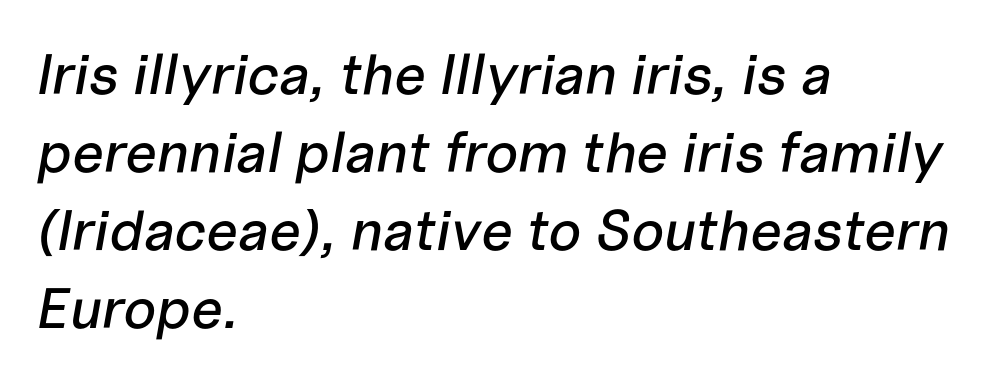
A typesetter would call this leading conventional body-copy spacing. Check under the words: just untouched page. Does extra space separate the letters? No, they use regular spacing. Proportional: the letters do not fall into vertical columns. If you drew a ruler down the left edge, every line would touch it.
